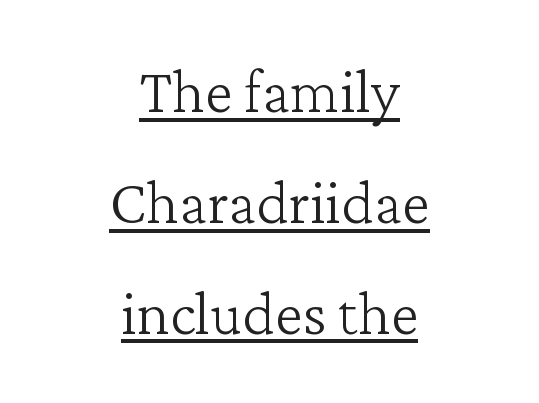
Q: Is the text bold? A: No.
Q: Is the text italic (slanted)? A: No, it is upright.
Q: Is the typeface a serif or a sans-serif typeface? A: Serif.
Q: Is the text underlined? A: Yes.
Q: How is the paragraph aligned? A: Centered.
Q: Is the spacing between letters normal or unusually wide? A: Normal.
Q: Width (condensed, normal, or wide)? A: Normal.
Q: Stroke contrast? A: Low.
Q: x-height? A: Medium.
Q: Monospaced? A: No.
